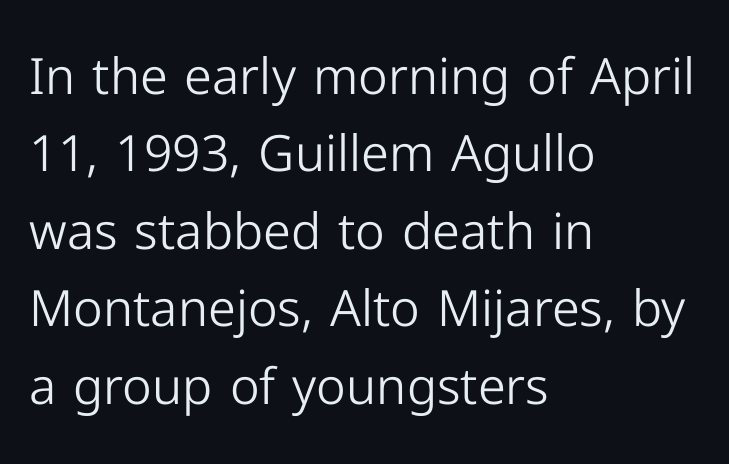
Q: Is the text bold? A: No.
Q: Is the text italic (slanted)? A: No, it is upright.
Q: Is the typeface a serif or a sans-serif typeface? A: Sans-serif.
Q: Is the text underlined? A: No.
Q: How is the paragraph aligned? A: Left-aligned.
Q: Is the spacing between letters normal or unusually wide? A: Normal.
Q: Is the spacing between lines tight, normal or loose? A: Normal.
Q: Width (condensed, normal, or wide)? A: Normal.
Q: Stroke contrast? A: Low.
Q: x-height? A: Medium.
Q: Monospaced? A: No.
